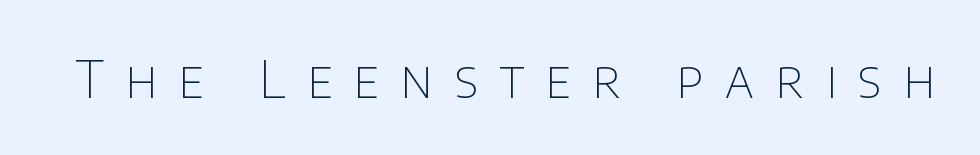
Descender tails drop into unmarked territory. Inter-character spacing is expanded well beyond the font's built-in metrics. Letterform terminals end flat and unadorned throughout the passage. The lettering stays uniformly vertical, giving the passage a roman look. The typeface has the unassuming heft of standard copy or less. The rendering uses natural spacing where letterforms have individual widths.
